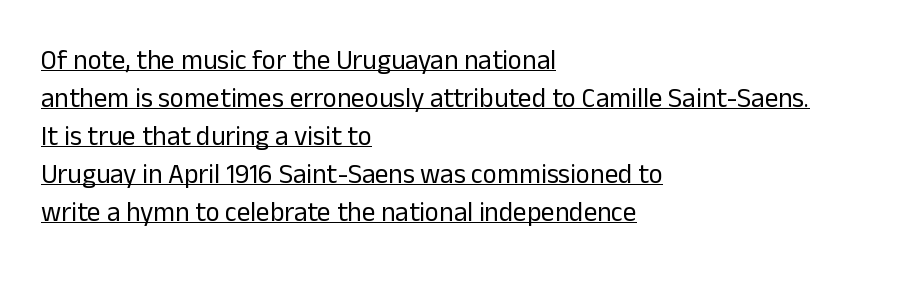
Q: Is the text bold? A: No.
Q: Is the text italic (slanted)? A: No, it is upright.
Q: Is the text underlined? A: Yes.
Q: How is the paragraph aligned? A: Left-aligned.
Q: Is the spacing between letters normal or unusually wide? A: Normal.
Q: Is the spacing between lines tight, normal or loose? A: Normal.
